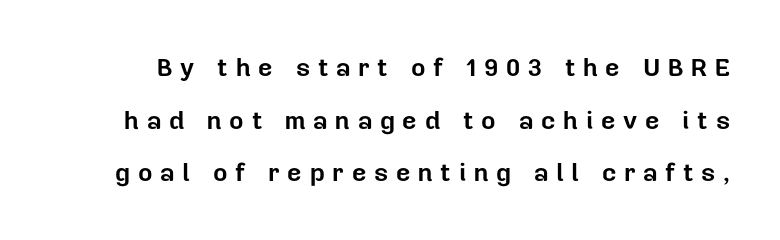
{"italic": "no", "bold": "yes", "underline": "no", "line_spacing": "loose", "line_spacing_ratio": 2.11, "letter_spacing": "wide", "letter_spacing_em": 0.31, "glyph_px": 25}
